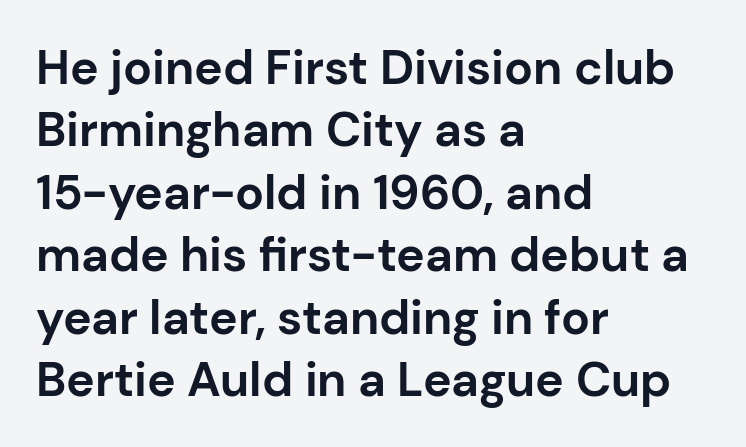
Q: Is the text bold? A: Yes.
Q: Is the text italic (slanted)? A: No, it is upright.
Q: Is the typeface a serif or a sans-serif typeface? A: Sans-serif.
Q: Is the text underlined? A: No.
Q: How is the paragraph aligned? A: Left-aligned.
Q: Is the spacing between letters normal or unusually wide? A: Normal.
Q: Is the spacing between lines tight, normal or loose? A: Normal.
Q: Width (condensed, normal, or wide)? A: Normal.
Q: Stroke contrast? A: Low.
Q: x-height? A: Medium.
Q: Monospaced? A: No.
